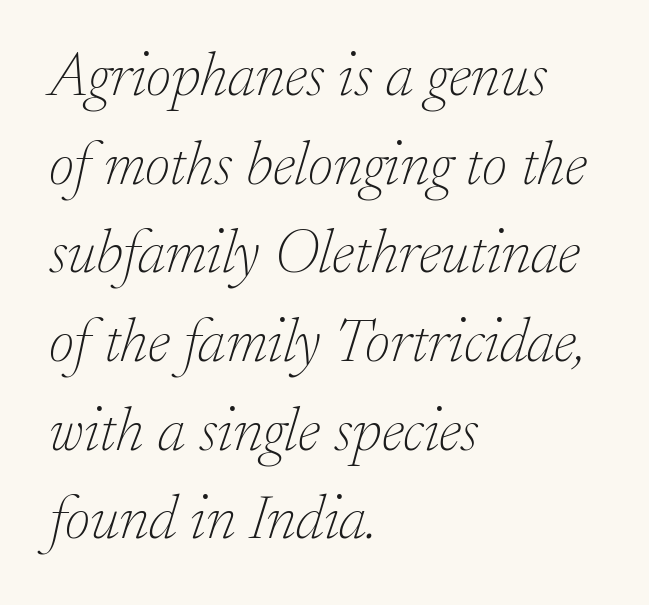
Q: Is the text bold? A: No.
Q: Is the text italic (slanted)? A: Yes, it leans right by about 17 degrees.
Q: Is the typeface a serif or a sans-serif typeface? A: Serif.
Q: Is the text underlined? A: No.
Q: How is the paragraph aligned? A: Left-aligned.
Q: Is the spacing between letters normal or unusually wide? A: Normal.
Q: Is the spacing between lines tight, normal or loose? A: Normal.
Q: Width (condensed, normal, or wide)? A: Normal.
Q: Stroke contrast? A: Low.
Q: x-height? A: Small.
Q: Monospaced? A: No.
